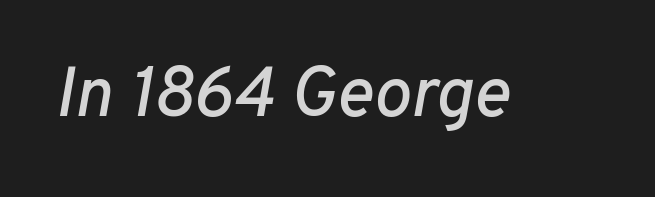
Do the characters align in a grid? No, the font is proportional. The gaps between neighbouring characters are ordinary and unremarkable. Unmarked baselines from the first word to the last. There's an unmistakable incline to the writing here.
